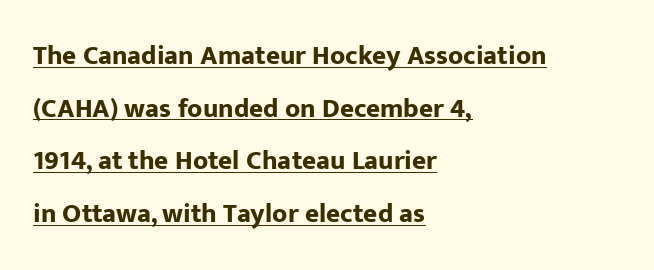
{"italic": "no", "bold": "yes", "underline": "yes", "align": "left", "line_spacing": "loose", "line_spacing_ratio": 1.95, "letter_spacing": "normal", "letter_spacing_em": 0.0, "glyph_px": 27}
